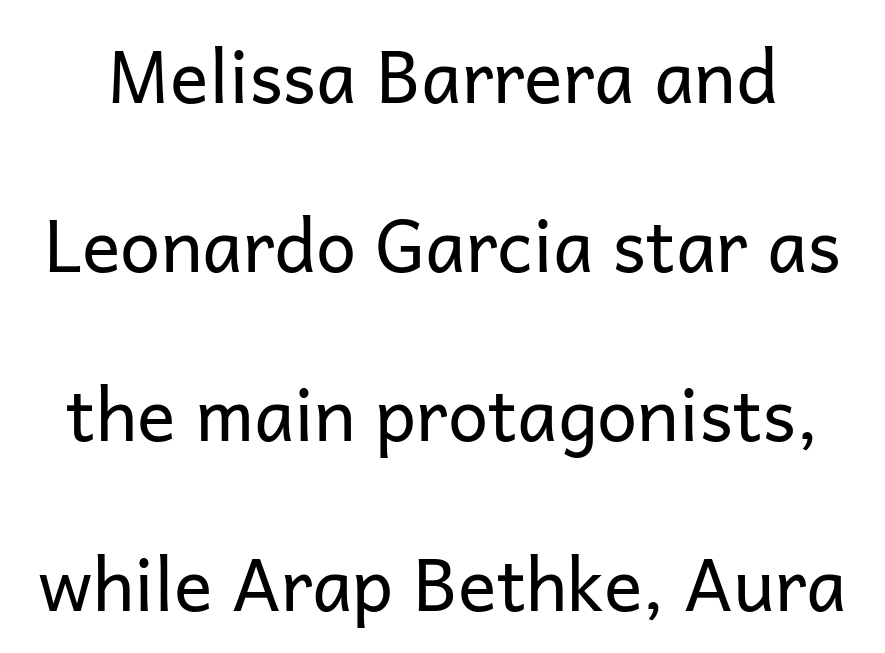
The image shows 72 px regular-weight sans-serif type, upright; set loose line spacing (2.35x), normal letter spacing, not underlined; low stroke contrast and a medium x-height.
